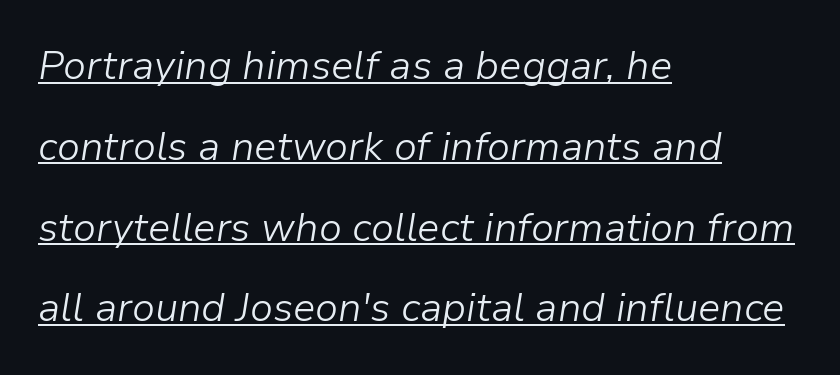
{"italic": "yes", "lean": "right", "slant_degrees": 9, "bold": "no", "weight": "light", "width": "normal", "stroke_contrast": "low", "x_height": "medium", "monospaced": "no", "underline": "yes", "align": "left", "line_spacing": "loose", "line_spacing_ratio": 2.02, "letter_spacing": "normal", "letter_spacing_em": 0.0, "glyph_px": 40}
